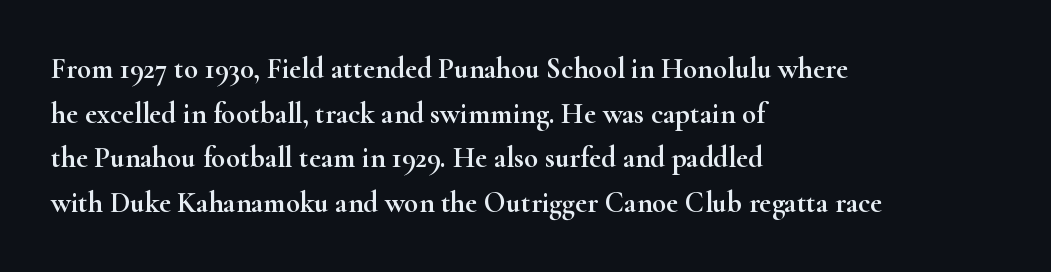
The image shows 29 px wide serif type, upright; set left-aligned, normal line spacing (1.54x), normal letter spacing, not underlined; high stroke contrast and a small x-height.
